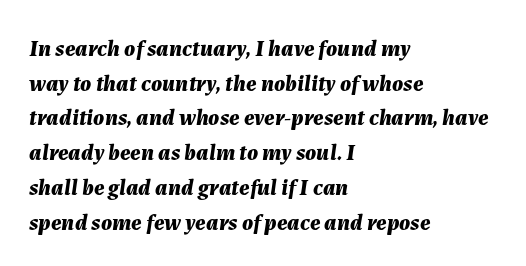
Q: Is the text bold? A: Yes.
Q: Is the text italic (slanted)? A: Yes, it leans right by about 7 degrees.
Q: Is the text underlined? A: No.
Q: How is the paragraph aligned? A: Left-aligned.
Q: Is the spacing between letters normal or unusually wide? A: Normal.
Q: Is the spacing between lines tight, normal or loose? A: Normal.
